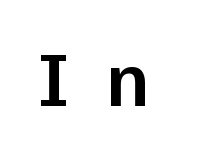
The gaps between neighbouring characters are conspicuously large. The specimen reads as upright at a glance. The letters carry no serifs — their stems end cleanly without finishing strokes. The strip under each line holds only bare page. You could not count columns in this text — the font is proportionally spaced.
